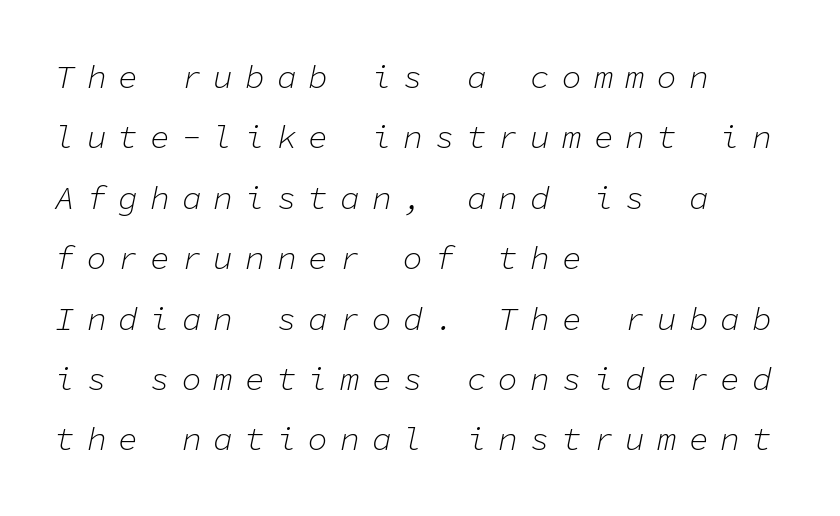
{"italic": "yes", "lean": "right", "slant_degrees": 11, "bold": "no", "weight": "light", "width": "normal", "stroke_contrast": "low", "x_height": "medium", "monospaced": "yes", "underline": "no", "align": "left", "line_spacing_ratio": 1.83, "letter_spacing": "wide", "letter_spacing_em": 0.36, "glyph_px": 33}
